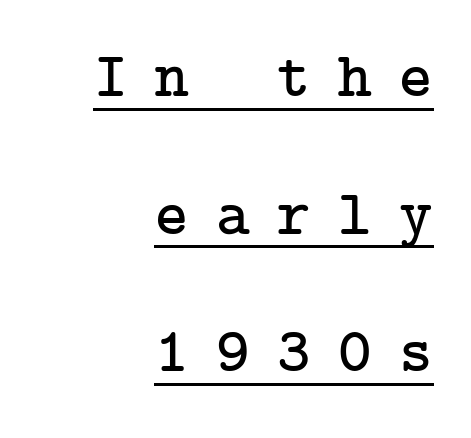
Q: Is the text italic (slanted)? A: No, it is upright.
Q: Is the typeface a serif or a sans-serif typeface? A: Serif.
Q: Is the text underlined? A: Yes.
Q: How is the paragraph aligned? A: Right-aligned.
Q: Is the spacing between letters normal or unusually wide? A: Unusually wide.
Q: Is the spacing between lines tight, normal or loose? A: Loose.
Q: Width (condensed, normal, or wide)? A: Normal.
Q: Stroke contrast? A: Low.
Q: x-height? A: Medium.
